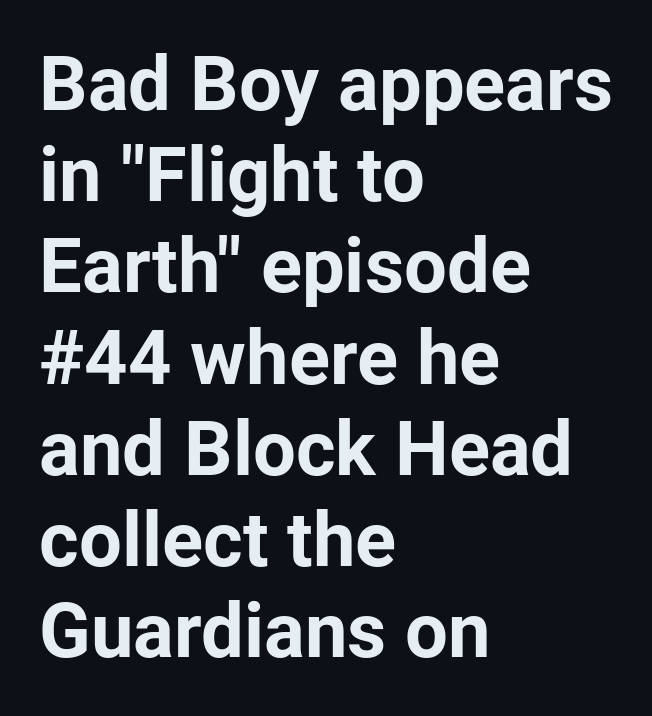
Q: Is the text bold? A: Yes.
Q: Is the text italic (slanted)? A: No, it is upright.
Q: Is the typeface a serif or a sans-serif typeface? A: Sans-serif.
Q: Is the text underlined? A: No.
Q: How is the paragraph aligned? A: Left-aligned.
Q: Is the spacing between letters normal or unusually wide? A: Normal.
Q: Width (condensed, normal, or wide)? A: Normal.
Q: Stroke contrast? A: Low.
Q: x-height? A: Medium.
Q: Monospaced? A: No.
